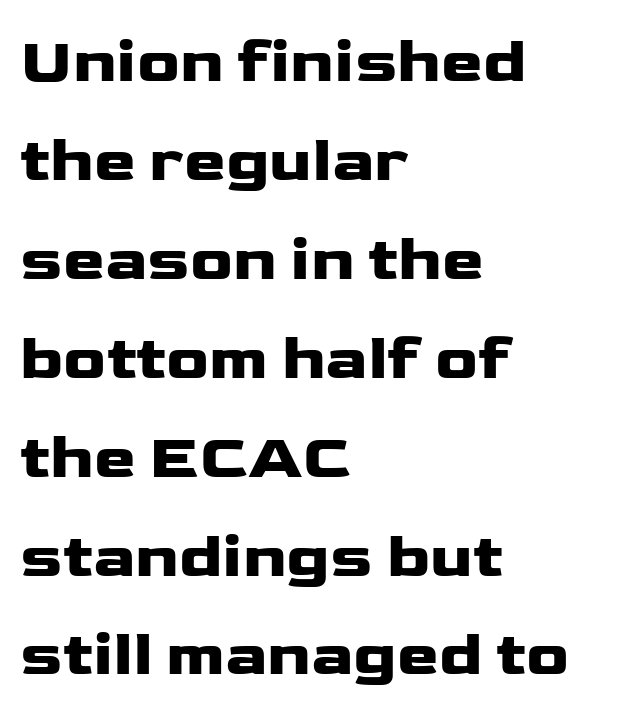
The image shows 63 px wide sans-serif type, upright; set left-aligned, normal line spacing (1.57x), normal letter spacing, not underlined; low stroke contrast and a medium x-height.
